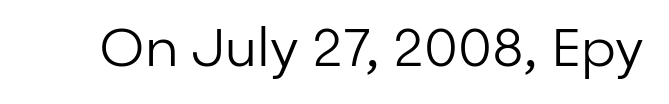
No feet cap the strokes, marking this as sans-serif type. How are the letters spaced? Ordinarily, with no added tracking. Heft: none added — not bold. These lines are rendered in a variable-pitch font.
